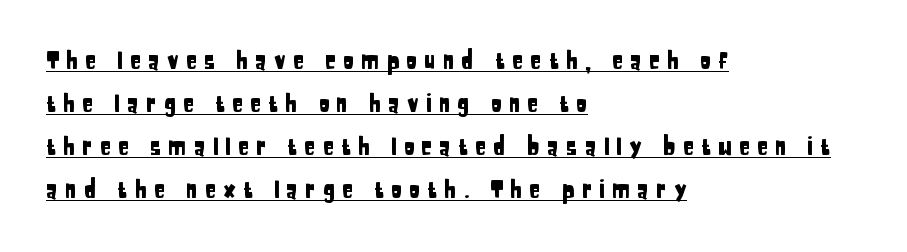
{"italic": "no", "underline": "yes", "align": "left", "line_spacing_ratio": 1.87, "letter_spacing": "wide", "letter_spacing_em": 0.3, "glyph_px": 23}
